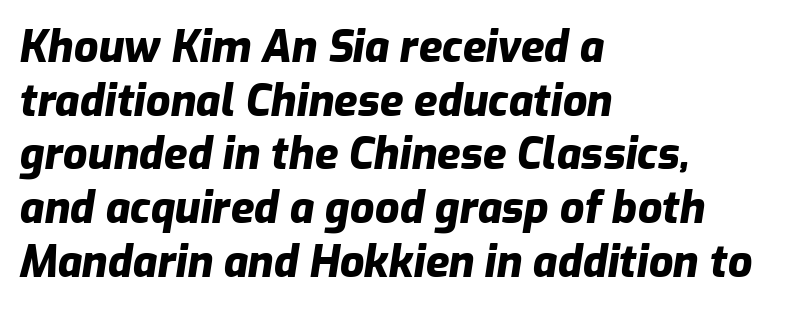
The passage shown is not underscored anywhere. If you drew a ruler down the left edge, every line would touch it. Observe the lean: these are italic letterforms. Character widths vary here, with narrow letters taking less room than wide ones.
